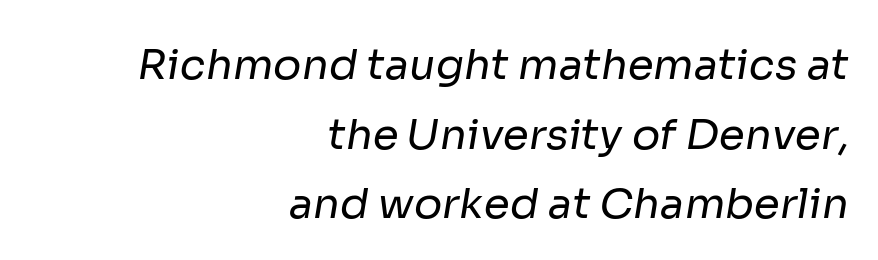
What's the leading like? Ordinary, nothing unusual. Teacher's note: observe the even right margin — that is flush-right alignment. A sans-serif font was chosen for this passage. The space directly below the letters is spotless.
